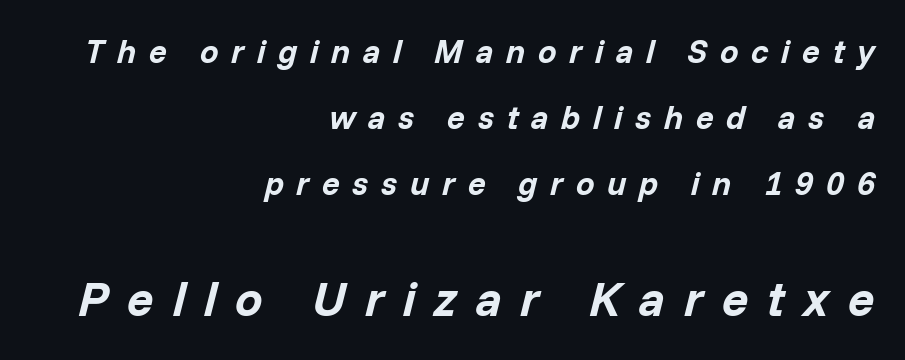
You get the small type first, then a jump to larger type. Plain, unruled lines of type. Horizontal alignment here is rightward, an uncommon choice for prose. Character widths vary here, with narrow letters taking less room than wide ones.
